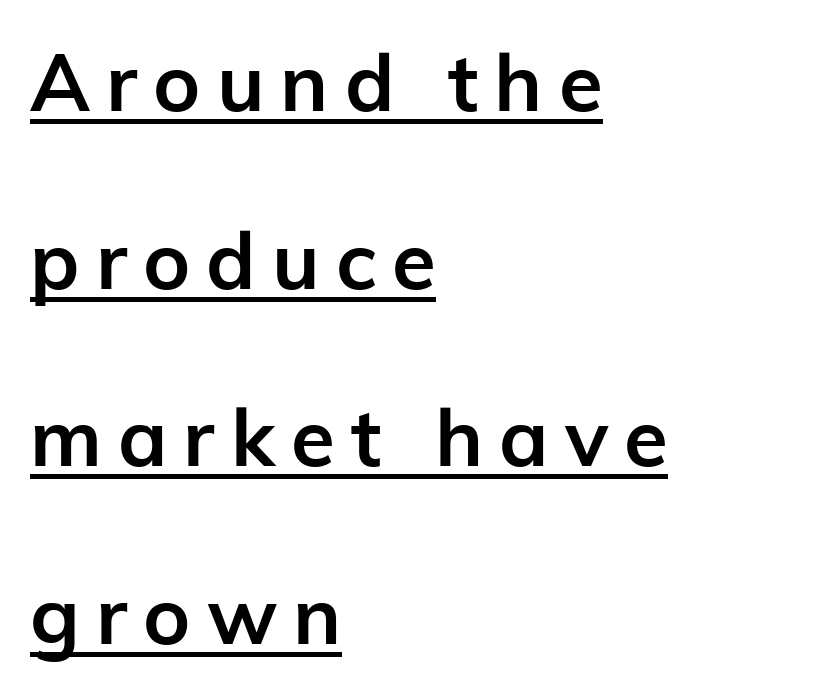
Q: Is the text bold? A: Yes.
Q: Is the text italic (slanted)? A: No, it is upright.
Q: Is the typeface a serif or a sans-serif typeface? A: Sans-serif.
Q: Is the text underlined? A: Yes.
Q: How is the paragraph aligned? A: Left-aligned.
Q: Is the spacing between letters normal or unusually wide? A: Unusually wide.
Q: Is the spacing between lines tight, normal or loose? A: Loose.
Q: Width (condensed, normal, or wide)? A: Normal.
Q: Stroke contrast? A: Low.
Q: x-height? A: Medium.
Q: Monospaced? A: No.
